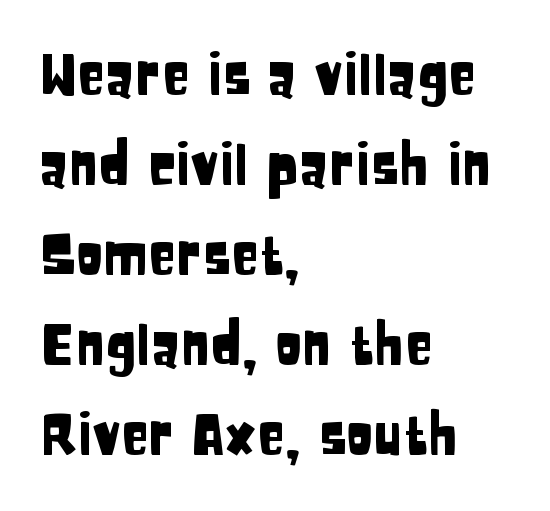
The image shows 57 px condensed sans-serif type, upright; set left-aligned, normal line spacing (1.58x), normal letter spacing, not underlined; low stroke contrast and a large x-height.
